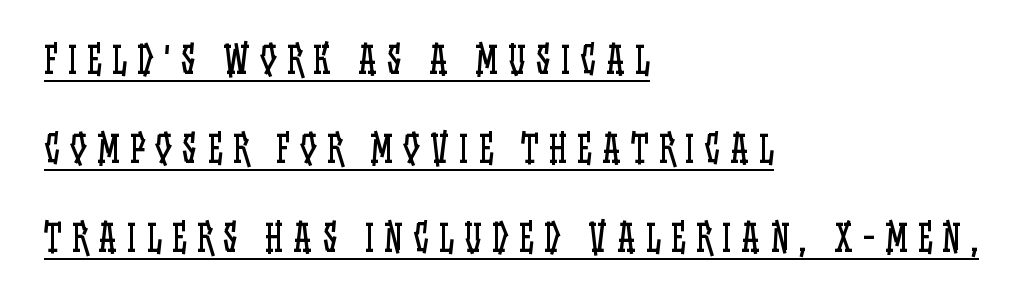
{"italic": "no", "bold": "no", "weight": "regular", "width": "condensed", "stroke_contrast": "low", "x_height": "large", "monospaced": "no", "underline": "yes", "align": "left", "line_spacing": "loose", "line_spacing_ratio": 2.41, "letter_spacing": "wide", "letter_spacing_em": 0.28, "glyph_px": 37}
